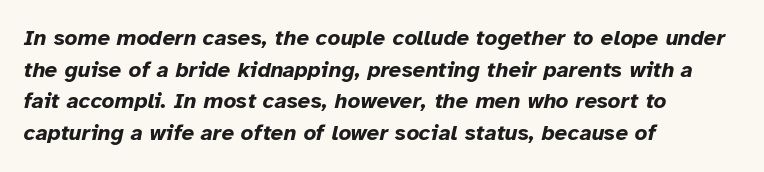
The image shows 22 px bold type, italic (leaning right); set left-aligned, normal line spacing (1.44x), normal letter spacing, not underlined.
